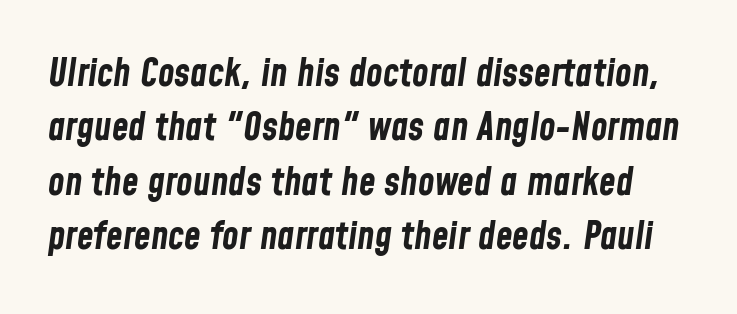
Quick note: italic. In terms of letterspacing, this is plain default setting. The passage shown is not underscored anywhere. Regular leading.
